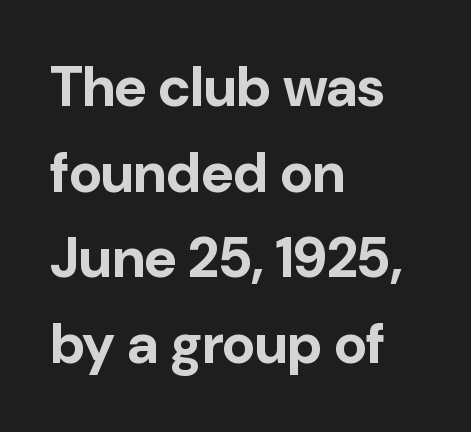
{"serif": "no", "italic": "no", "bold": "yes", "weight": "bold", "width": "normal", "stroke_contrast": "low", "x_height": "medium", "monospaced": "no", "underline": "no", "align": "left", "line_spacing": "normal", "line_spacing_ratio": 1.53, "letter_spacing": "normal", "letter_spacing_em": 0.0, "glyph_px": 56}
